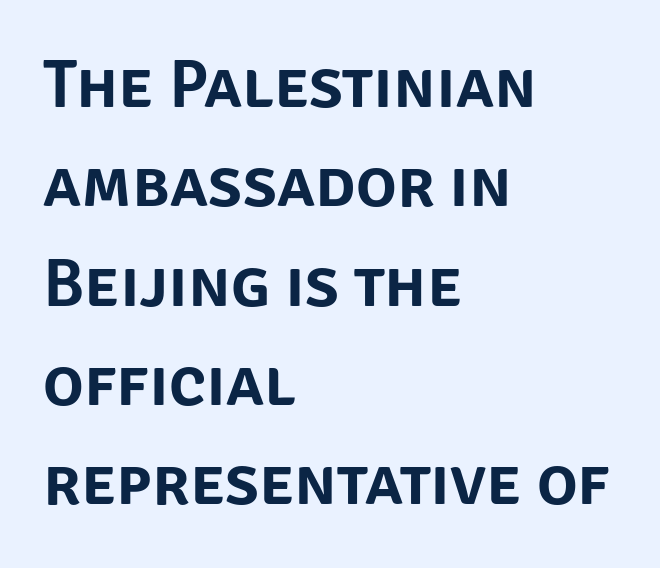
{"serif": "no", "italic": "no", "width": "normal", "stroke_contrast": "low", "x_height": "large", "monospaced": "no", "underline": "no", "align": "left", "line_spacing": "normal", "line_spacing_ratio": 1.46, "letter_spacing": "normal", "letter_spacing_em": 0.0, "glyph_px": 68}
